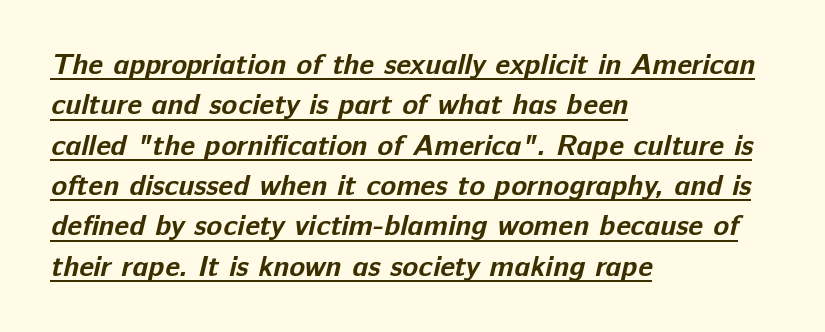
The image shows 29 px bold sans-serif type; set left-aligned, normal line spacing (1.39x), normal letter spacing, underlined; low stroke contrast and a medium x-height.
